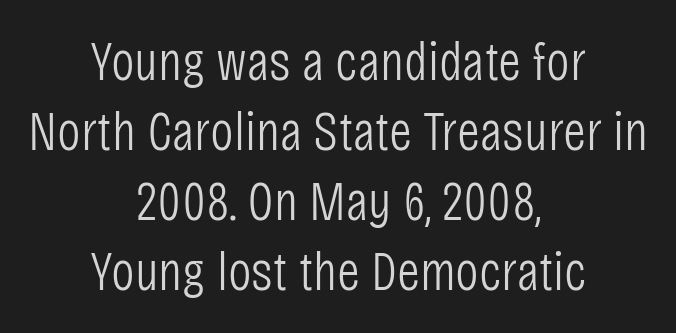
The image shows 56 px light, condensed sans-serif type, upright; set centered, normal line spacing (1.25x), normal letter spacing, not underlined; low stroke contrast and a large x-height.
